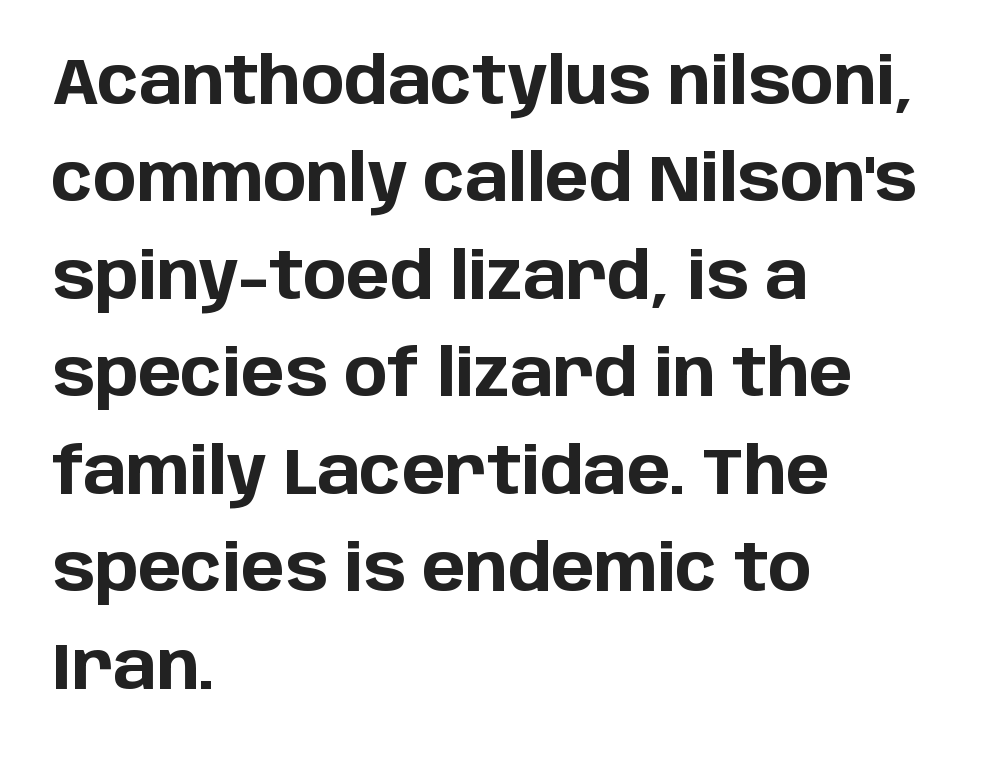
{"serif": "no", "italic": "no", "bold": "yes", "weight": "bold", "width": "normal", "stroke_contrast": "low", "x_height": "large", "monospaced": "no", "underline": "no", "align": "left", "line_spacing": "normal", "line_spacing_ratio": 1.5, "letter_spacing": "normal", "letter_spacing_em": 0.0, "glyph_px": 65}
